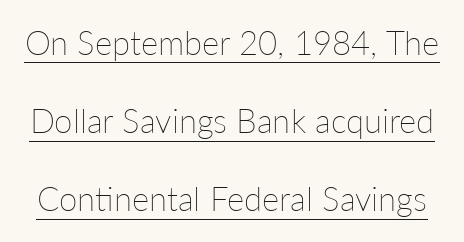
Q: Is the text bold? A: No.
Q: Is the text italic (slanted)? A: No, it is upright.
Q: Is the text underlined? A: Yes.
Q: Is the spacing between letters normal or unusually wide? A: Normal.
Q: Is the spacing between lines tight, normal or loose? A: Loose.
Q: Width (condensed, normal, or wide)? A: Normal.
Q: Stroke contrast? A: Low.
Q: x-height? A: Medium.
Q: Monospaced? A: No.
